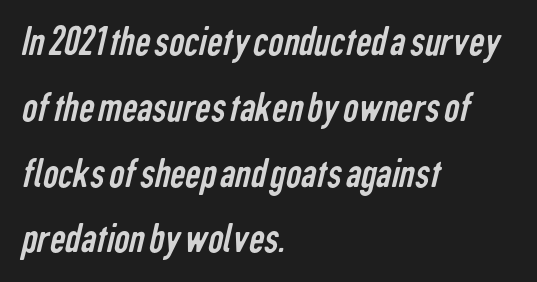
Q: Is the text bold? A: No.
Q: Is the typeface a serif or a sans-serif typeface? A: Sans-serif.
Q: Is the text underlined? A: No.
Q: How is the paragraph aligned? A: Left-aligned.
Q: Is the spacing between letters normal or unusually wide? A: Normal.
Q: Is the spacing between lines tight, normal or loose? A: Normal.
Q: Width (condensed, normal, or wide)? A: Condensed.
Q: Stroke contrast? A: Low.
Q: x-height? A: Medium.
Q: Monospaced? A: No.
